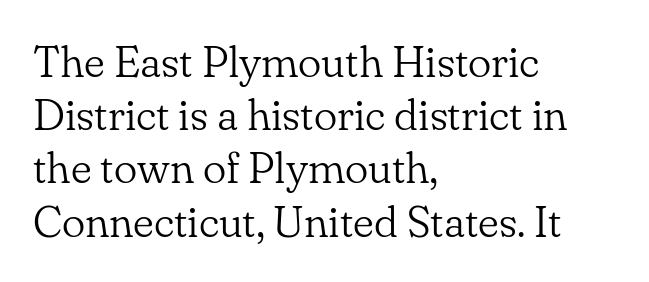
The image shows 44 px light serif type, upright; set left-aligned, line spacing 1.21x, normal letter spacing, not underlined; low stroke contrast and a small x-height.
